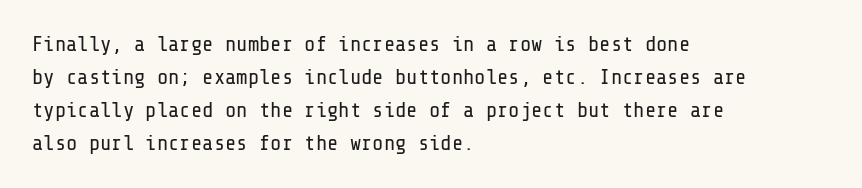
The image shows 21 px text type, upright; set left-aligned, normal line spacing (1.57x), normal letter spacing, not underlined.
